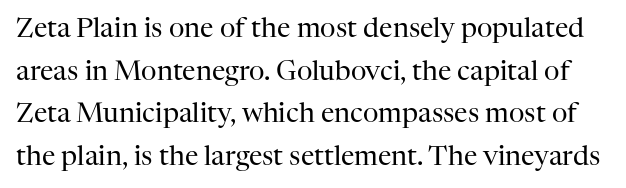
Lines of text with bare space underneath. Students, observe: this is what conventionally led text looks like. Does extra space separate the letters? No, they use regular spacing. Every character sits straight up, as roman type does. Ink coverage per letter is moderate at most.
